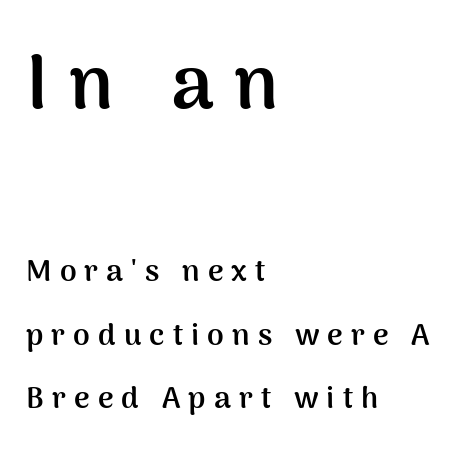
The image shows 76 px semibold sans-serif type, upright; set left-aligned, loose line spacing (2.12x), unusually wide letter spacing (+0.27 em), not underlined; the first (top) block is 2.53x larger; medium stroke contrast and a medium x-height.
